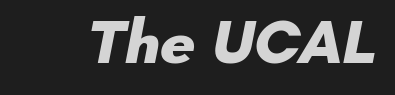
Q: Is the text bold? A: Yes.
Q: Is the typeface a serif or a sans-serif typeface? A: Sans-serif.
Q: Is the text underlined? A: No.
Q: Is the spacing between letters normal or unusually wide? A: Normal.
Q: Width (condensed, normal, or wide)? A: Normal.
Q: Stroke contrast? A: Low.
Q: x-height? A: Small.
Q: Monospaced? A: No.
